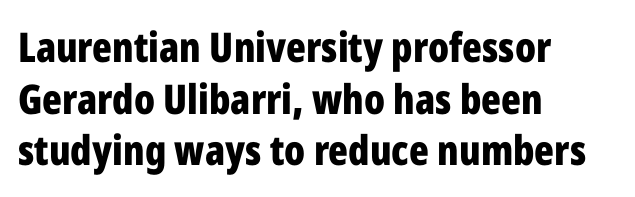
The image shows 41 px bold, condensed sans-serif type, upright; set left-aligned, normal line spacing (1.26x), normal letter spacing, not underlined; low stroke contrast and a medium x-height.
